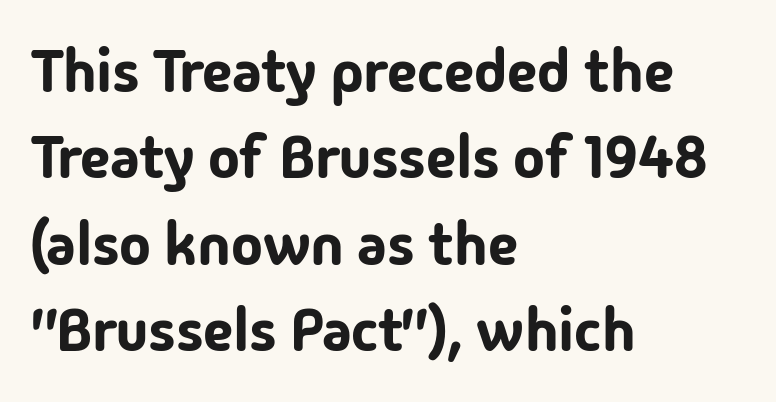
Think of a printed novel: that variable character pitch is what you see here. Nobody drew a line under any word here. Serif or sans? Sans — the stroke terminals are bare. The lines in this sample share a left origin and differ only in where they stop.
